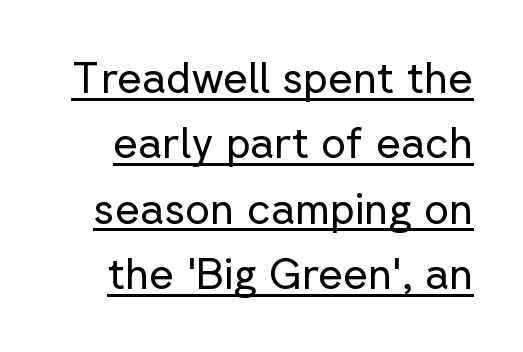
{"serif": "no", "italic": "no", "bold": "no", "weight": "regular", "width": "normal", "stroke_contrast": "low", "x_height": "medium", "monospaced": "no", "underline": "yes", "line_spacing": "normal", "line_spacing_ratio": 1.52, "letter_spacing": "normal", "letter_spacing_em": 0.0, "glyph_px": 43}
